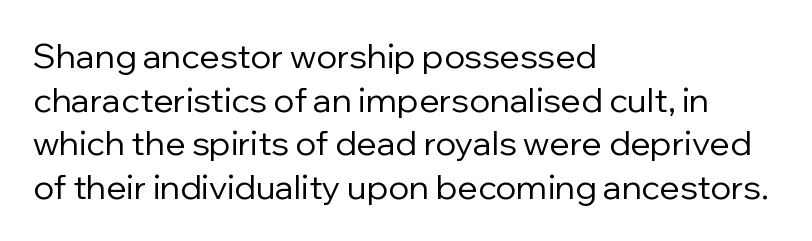
Spacing between characters is what you'd get straight out of the box. A typesetter would mark this as roman, not italic. Nothing heavy about these letters — not bold at all. Just letters on the line, the space beneath them empty. No feet cap the strokes, marking this as sans-serif type.
